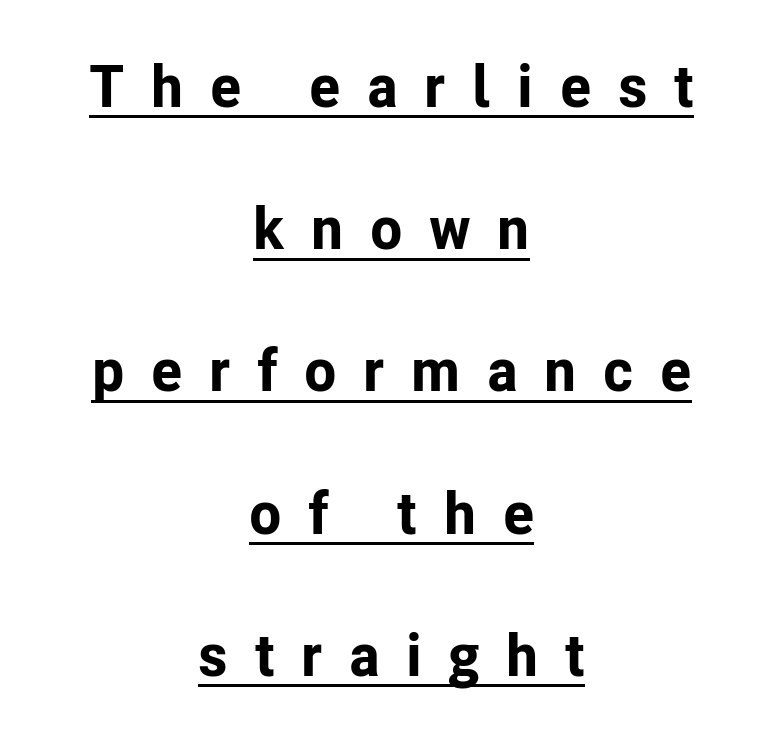
Q: Is the text bold? A: Yes.
Q: Is the text italic (slanted)? A: No, it is upright.
Q: Is the typeface a serif or a sans-serif typeface? A: Sans-serif.
Q: Is the text underlined? A: Yes.
Q: How is the paragraph aligned? A: Centered.
Q: Is the spacing between letters normal or unusually wide? A: Unusually wide.
Q: Is the spacing between lines tight, normal or loose? A: Loose.
Q: Width (condensed, normal, or wide)? A: Normal.
Q: Stroke contrast? A: Low.
Q: x-height? A: Medium.
Q: Monospaced? A: No.
